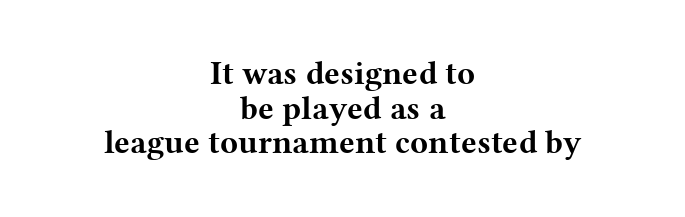
Q: Is the text bold? A: Yes.
Q: Is the text italic (slanted)? A: No, it is upright.
Q: Is the typeface a serif or a sans-serif typeface? A: Serif.
Q: Is the text underlined? A: No.
Q: How is the paragraph aligned? A: Centered.
Q: Is the spacing between letters normal or unusually wide? A: Normal.
Q: Is the spacing between lines tight, normal or loose? A: Tight.
Q: Width (condensed, normal, or wide)? A: Wide.
Q: Stroke contrast? A: Medium.
Q: x-height? A: Medium.
Q: Monospaced? A: No.
